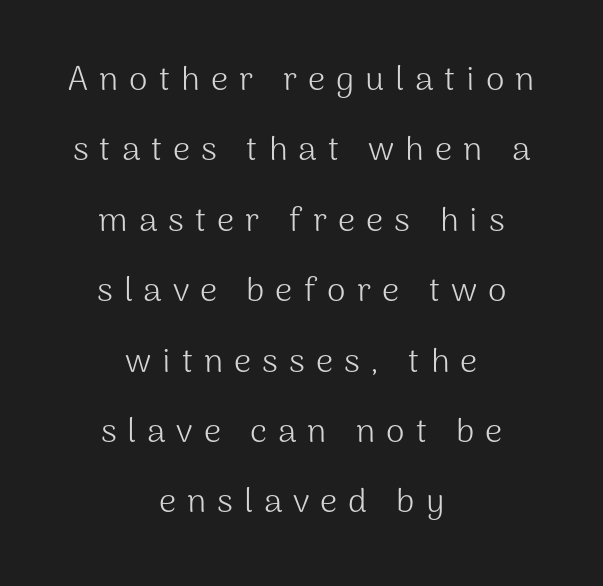
Q: Is the text bold? A: No.
Q: Is the text italic (slanted)? A: No, it is upright.
Q: Is the typeface a serif or a sans-serif typeface? A: Sans-serif.
Q: Is the text underlined? A: No.
Q: How is the paragraph aligned? A: Centered.
Q: Is the spacing between letters normal or unusually wide? A: Unusually wide.
Q: Is the spacing between lines tight, normal or loose? A: Loose.
Q: Width (condensed, normal, or wide)? A: Normal.
Q: Stroke contrast? A: Medium.
Q: x-height? A: Medium.
Q: Monospaced? A: No.
